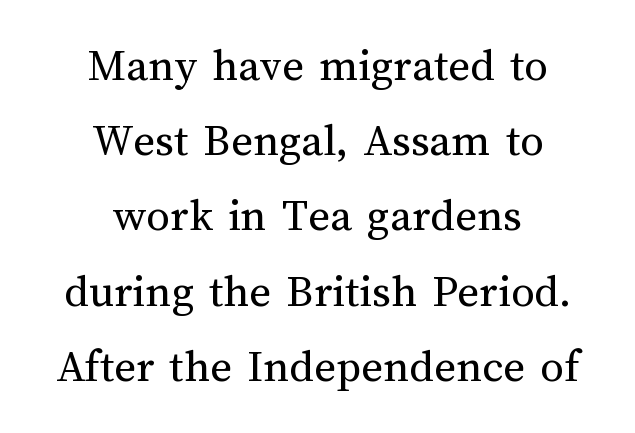
These lines stack symmetrically, like a column narrowing and widening about its center. You could call the tracking neutral — neither tight nor loose. The space directly below the letters is spotless. Summary of vertical rhythm: regular, with standard interline spacing. Nothing heavy about these letters — not bold at all. If you drew a line through each stem, it would be perfectly vertical.
